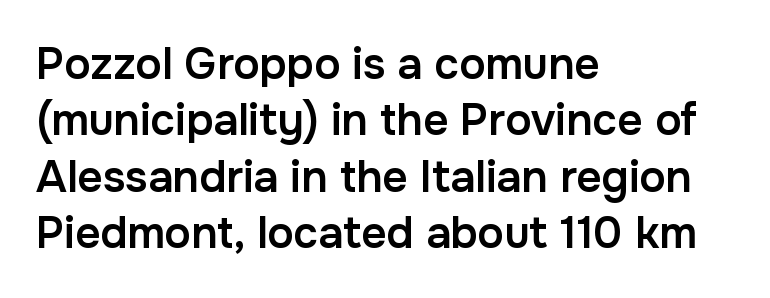
Q: Is the text bold? A: Semi-bold.
Q: Is the text italic (slanted)? A: No, it is upright.
Q: Is the typeface a serif or a sans-serif typeface? A: Sans-serif.
Q: Is the text underlined? A: No.
Q: How is the paragraph aligned? A: Left-aligned.
Q: Is the spacing between letters normal or unusually wide? A: Normal.
Q: Is the spacing between lines tight, normal or loose? A: Normal.
Q: Width (condensed, normal, or wide)? A: Normal.
Q: Stroke contrast? A: Low.
Q: x-height? A: Medium.
Q: Monospaced? A: No.
